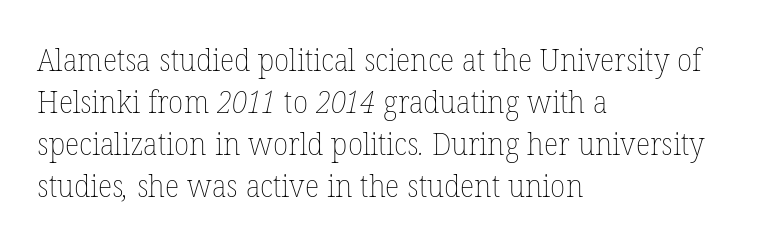
Q: Is the text bold? A: No.
Q: Is the text underlined? A: No.
Q: How is the paragraph aligned? A: Left-aligned.
Q: Is the spacing between letters normal or unusually wide? A: Normal.
Q: Is the spacing between lines tight, normal or loose? A: Normal.
Q: Width (condensed, normal, or wide)? A: Normal.
Q: Stroke contrast? A: Low.
Q: x-height? A: Medium.
Q: Monospaced? A: No.
